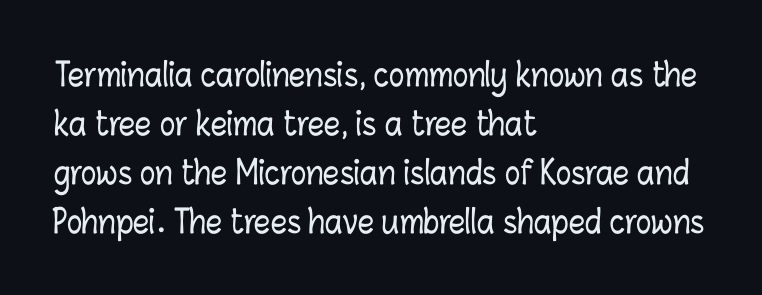
The image shows 32 px condensed type, upright; set left-aligned, normal line spacing (1.53x), normal letter spacing, not underlined; low stroke contrast and a medium x-height.
